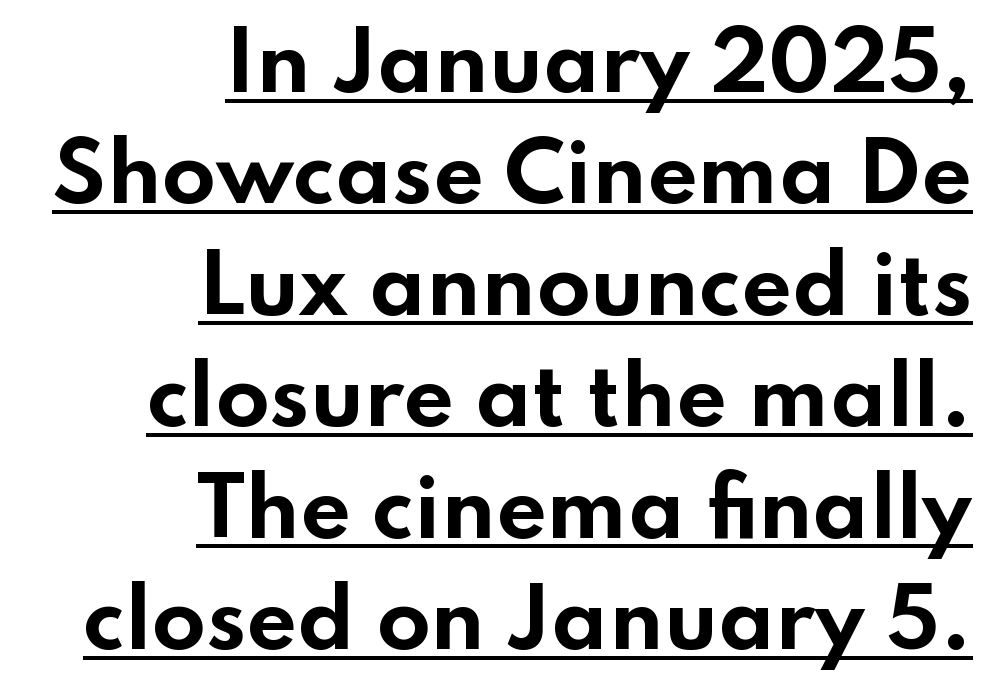
The image shows 79 px bold, wide sans-serif type, upright; set right-aligned, normal line spacing (1.41x), normal letter spacing, underlined; low stroke contrast and a small x-height.
